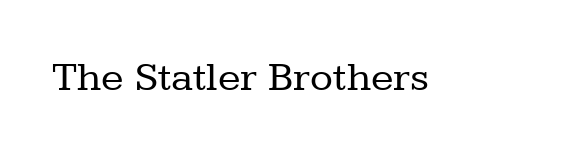
The image shows 42 px regular-weight serif type, upright; set normal letter spacing, not underlined; low stroke contrast and a medium x-height.
